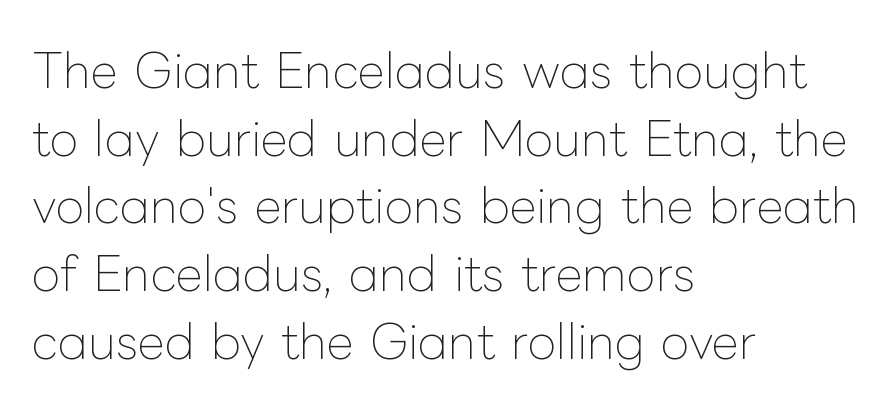
Q: Is the text bold? A: No.
Q: Is the text italic (slanted)? A: No, it is upright.
Q: Is the text underlined? A: No.
Q: How is the paragraph aligned? A: Left-aligned.
Q: Is the spacing between letters normal or unusually wide? A: Normal.
Q: Is the spacing between lines tight, normal or loose? A: Normal.
Q: Width (condensed, normal, or wide)? A: Normal.
Q: Stroke contrast? A: Low.
Q: x-height? A: Medium.
Q: Monospaced? A: No.
